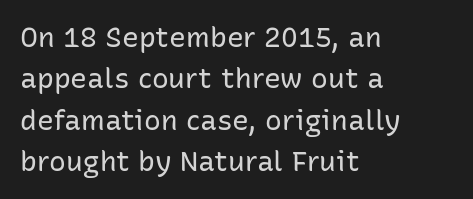
The image shows 28 px regular-weight sans-serif type, upright; set left-aligned, normal line spacing (1.48x), normal letter spacing, not underlined; low stroke contrast and a medium x-height.
